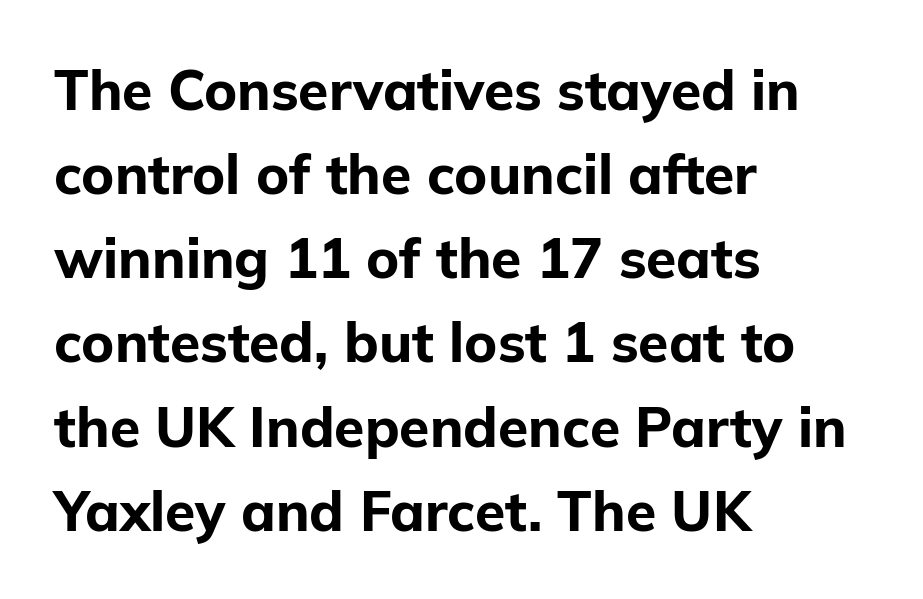
Q: Is the text bold? A: Yes.
Q: Is the text italic (slanted)? A: No, it is upright.
Q: Is the typeface a serif or a sans-serif typeface? A: Sans-serif.
Q: Is the text underlined? A: No.
Q: How is the paragraph aligned? A: Left-aligned.
Q: Is the spacing between letters normal or unusually wide? A: Normal.
Q: Is the spacing between lines tight, normal or loose? A: Normal.
Q: Width (condensed, normal, or wide)? A: Normal.
Q: Stroke contrast? A: Low.
Q: x-height? A: Medium.
Q: Monospaced? A: No.
